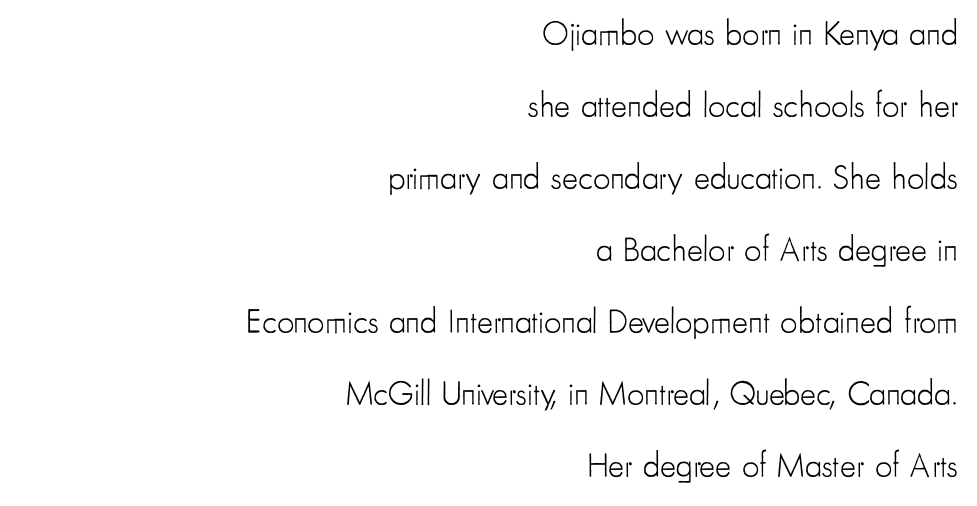
The image shows 34 px light, condensed sans-serif type, upright; set right-aligned, loose line spacing (2.12x), normal letter spacing, not underlined; low stroke contrast and a small x-height.
